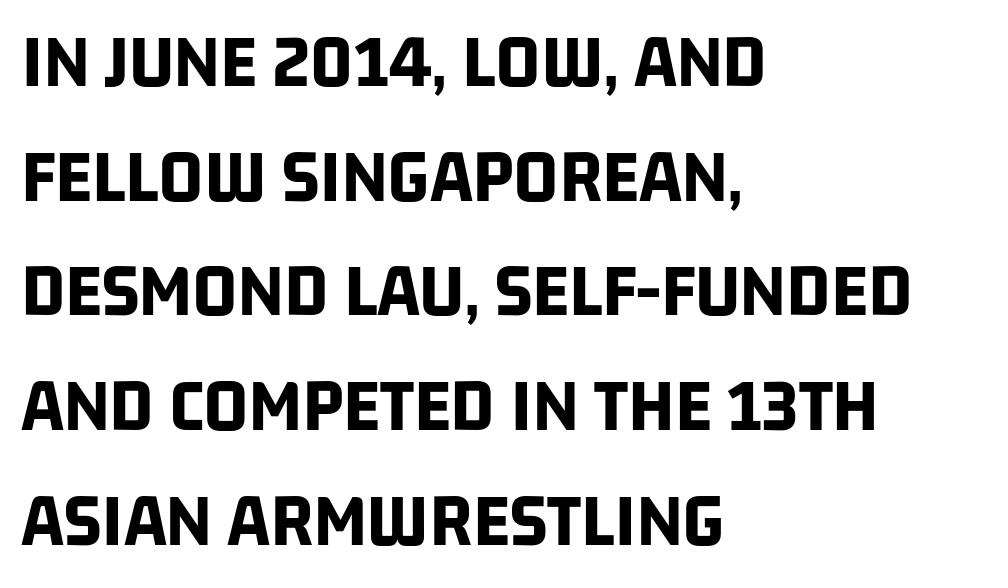
On the weight axis this lands at bold, roughly 700. The face used here is proportionally spaced, like ordinary book or web type. The ragged edge is on the right, which tells us the setting is flush left. Check where the strokes stop: nothing finishes them off — pure sans.
